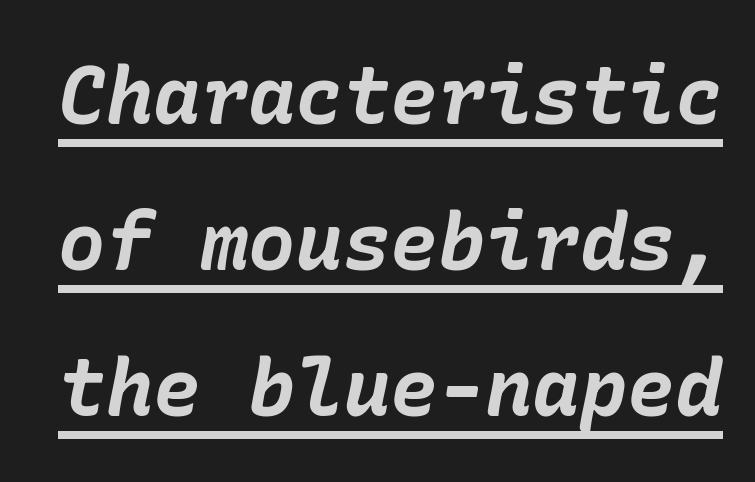
Is there an underline? Yes — a line sits under the letters. Italic: yes, the glyphs are oblique. Nothing unusual about the tracking: characters are spaced as the font intends. Does the weight exceed regular? Yes, all the way to bold.
